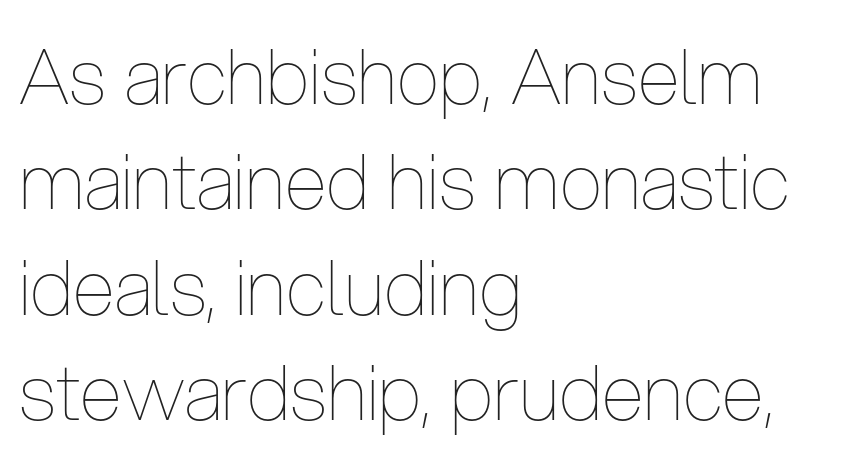
{"italic": "no", "bold": "no", "weight": "thin", "width": "condensed", "stroke_contrast": "low", "x_height": "medium", "monospaced": "no", "underline": "no", "align": "left", "line_spacing": "normal", "line_spacing_ratio": 1.37, "letter_spacing": "normal", "letter_spacing_em": 0.0, "glyph_px": 77}
